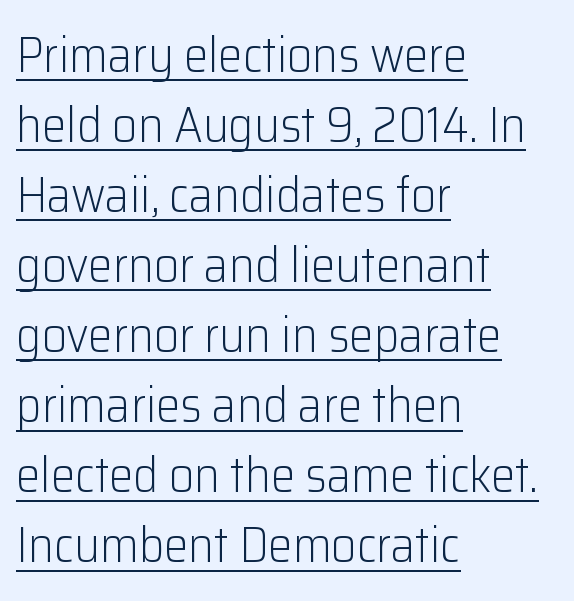
A typesetter would call this leading conventional body-copy spacing. The words here are underlined. Caption: standard tracking, unaltered. Character widths vary here, with narrow letters taking less room than wide ones. The lines are quadded left.
